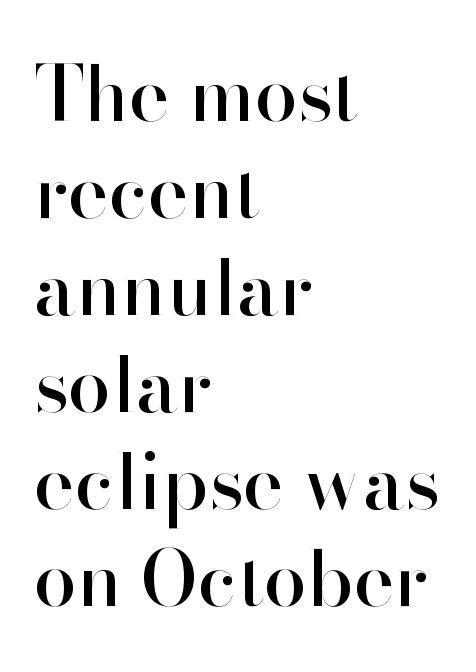
{"serif": "no", "italic": "no", "width": "normal", "stroke_contrast": "high", "x_height": "small", "monospaced": "no", "underline": "no", "align": "left", "line_spacing": "normal", "line_spacing_ratio": 1.26, "letter_spacing": "normal", "letter_spacing_em": 0.0, "glyph_px": 77}
